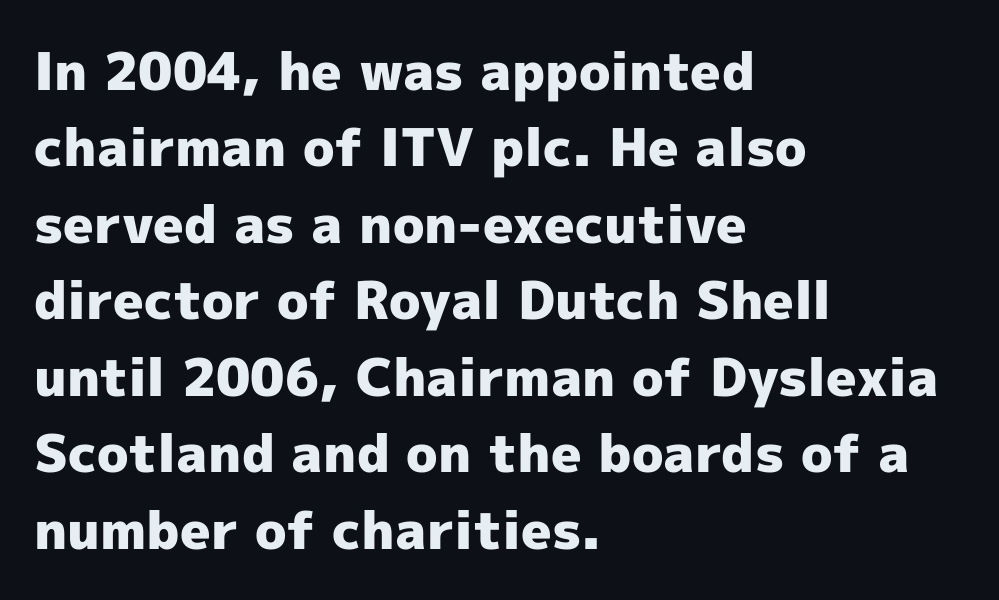
The leading is moderate, giving the passage an even texture. The passage shown is not underscored anywhere. Note the varied advance widths — an 'i' is clearly narrower than an 'm'. The rendering keeps characters at their native spacing.
